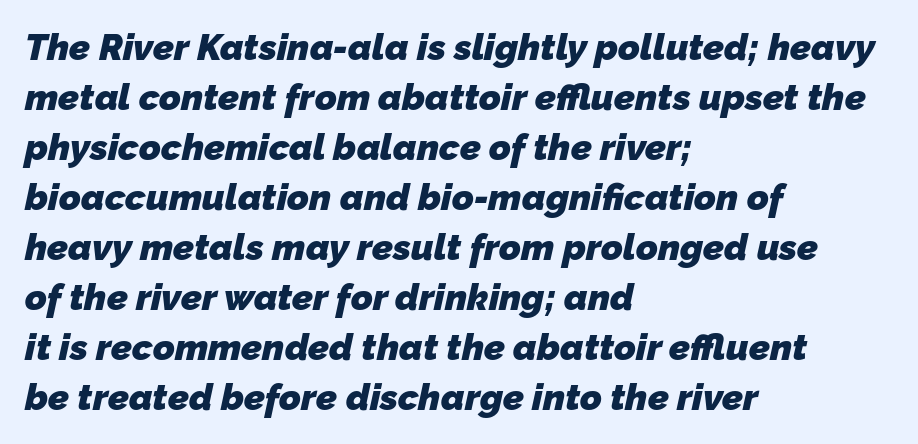
The image shows 37 px heavy sans-serif type; set left-aligned, normal line spacing (1.35x), normal letter spacing, not underlined; low stroke contrast and a medium x-height.
